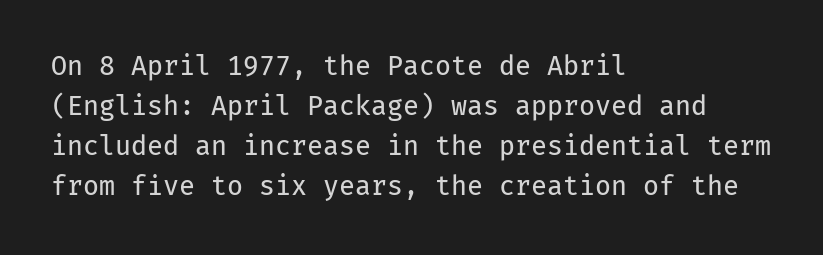
Q: Is the text bold? A: No.
Q: Is the text italic (slanted)? A: No, it is upright.
Q: Is the text underlined? A: No.
Q: How is the paragraph aligned? A: Left-aligned.
Q: Is the spacing between letters normal or unusually wide? A: Normal.
Q: Is the spacing between lines tight, normal or loose? A: Normal.
